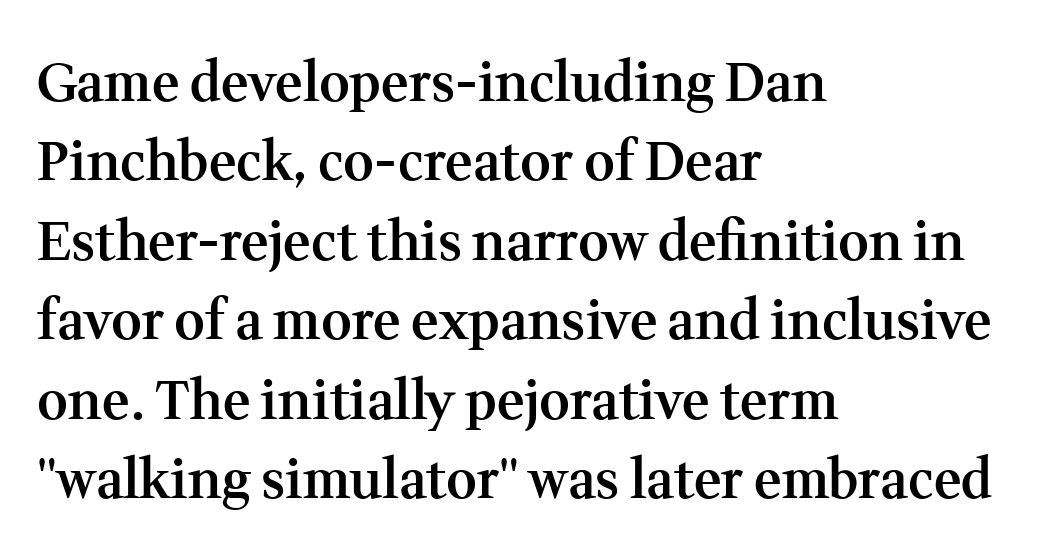
Q: Is the text bold? A: Semi-bold.
Q: Is the text italic (slanted)? A: No, it is upright.
Q: Is the typeface a serif or a sans-serif typeface? A: Serif.
Q: Is the text underlined? A: No.
Q: How is the paragraph aligned? A: Left-aligned.
Q: Is the spacing between letters normal or unusually wide? A: Normal.
Q: Is the spacing between lines tight, normal or loose? A: Normal.
Q: Width (condensed, normal, or wide)? A: Normal.
Q: Stroke contrast? A: Medium.
Q: x-height? A: Medium.
Q: Monospaced? A: No.
